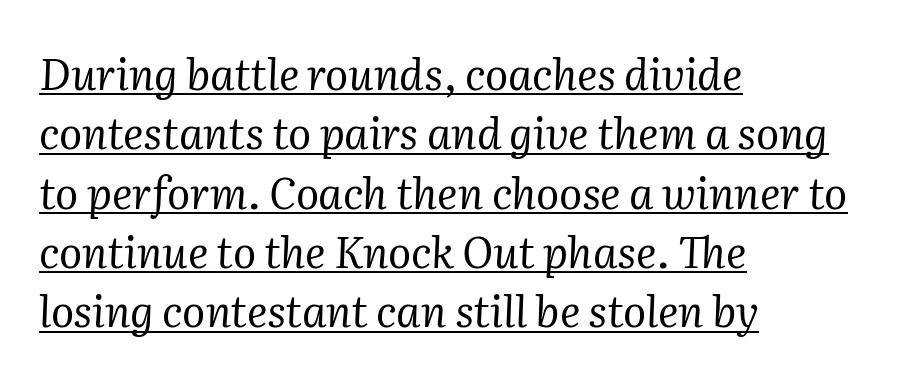
{"serif": "yes", "italic": "yes", "lean": "right", "slant_degrees": 2, "bold": "no", "weight": "regular", "width": "normal", "stroke_contrast": "medium", "x_height": "medium", "monospaced": "no", "underline": "yes", "align": "left", "line_spacing": "normal", "line_spacing_ratio": 1.38, "letter_spacing": "normal", "letter_spacing_em": 0.0, "glyph_px": 43}
